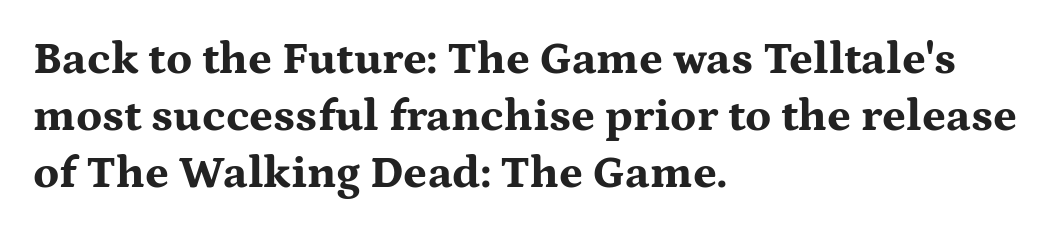
Q: Is the text bold? A: Yes.
Q: Is the text italic (slanted)? A: No, it is upright.
Q: Is the typeface a serif or a sans-serif typeface? A: Serif.
Q: Is the text underlined? A: No.
Q: How is the paragraph aligned? A: Left-aligned.
Q: Is the spacing between letters normal or unusually wide? A: Normal.
Q: Width (condensed, normal, or wide)? A: Wide.
Q: Stroke contrast? A: Medium.
Q: x-height? A: Medium.
Q: Monospaced? A: No.
